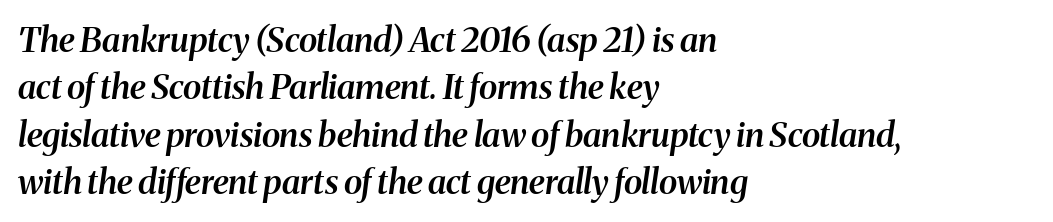
{"serif": "yes", "italic": "yes", "lean": "right", "slant_degrees": 8, "bold": "semi", "weight": "semibold", "width": "normal", "stroke_contrast": "medium", "x_height": "medium", "monospaced": "no", "underline": "no", "align": "left", "line_spacing": "normal", "line_spacing_ratio": 1.39, "letter_spacing": "normal", "letter_spacing_em": 0.0, "glyph_px": 34}
